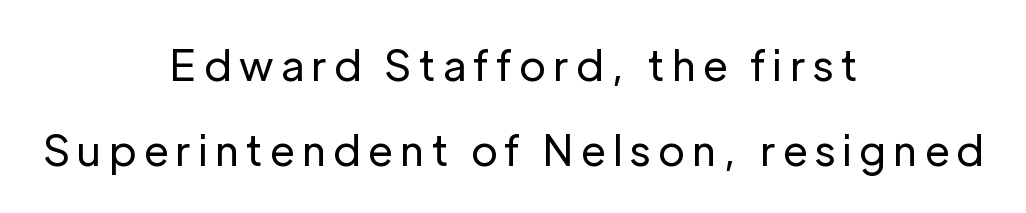
The face used here is proportionally spaced, like ordinary book or web type. A quiet, ordinary-to-light weight characterises the typeface. In terms of leading, this rendering errs on the spacious side. The designer went with a sans here, leaving each stem footless. Nope, not italic — everything's standing straight.
